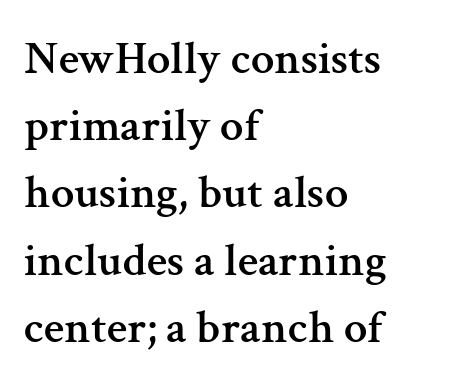
Q: Is the text italic (slanted)? A: No, it is upright.
Q: Is the typeface a serif or a sans-serif typeface? A: Serif.
Q: Is the text underlined? A: No.
Q: How is the paragraph aligned? A: Left-aligned.
Q: Is the spacing between letters normal or unusually wide? A: Normal.
Q: Is the spacing between lines tight, normal or loose? A: Normal.
Q: Width (condensed, normal, or wide)? A: Normal.
Q: Stroke contrast? A: Medium.
Q: x-height? A: Medium.
Q: Monospaced? A: No.
